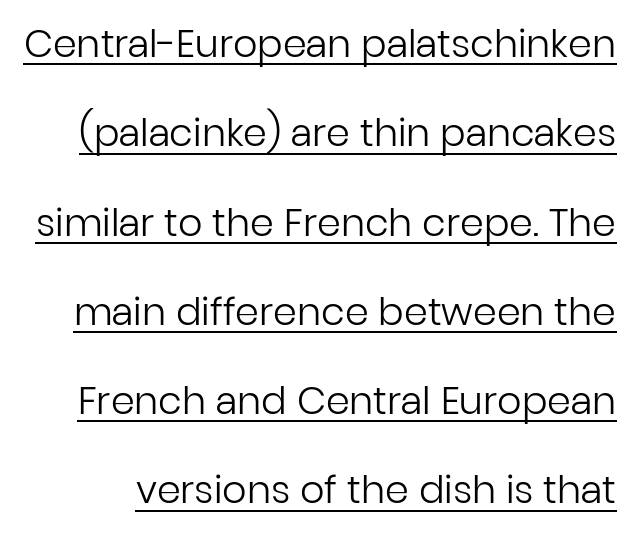
The image shows 38 px regular-weight sans-serif type, upright; set loose line spacing (2.35x), normal letter spacing, underlined; low stroke contrast and a medium x-height.
